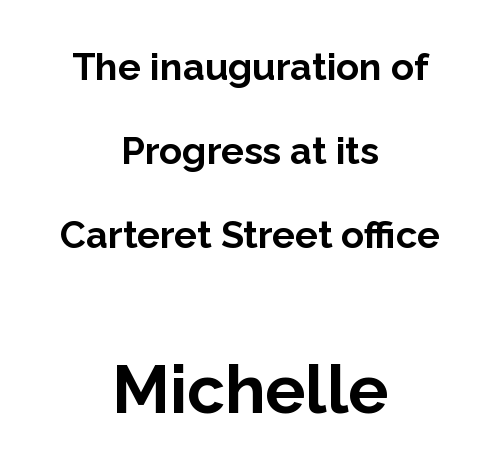
Two sizes are in play, and the larger belongs to the second block. Unlike a traditional serif, this face leaves its strokes unadorned. Posture: upright roman. Is the type bold? Yes — the strokes are clearly thick and heavy. Here the designer chose a conventional face with non-uniform glyph widths. Plain, unruled lines of type.
